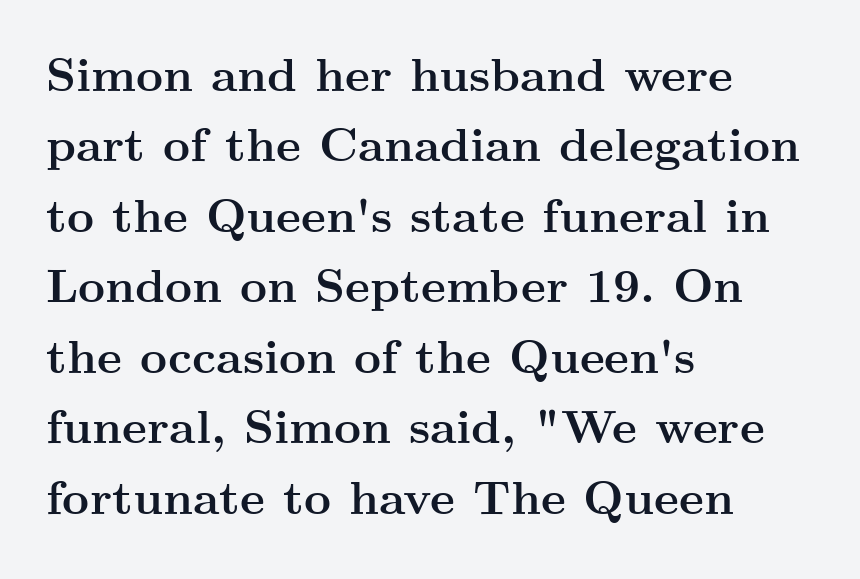
The image shows 47 px semibold, wide serif type, upright; set left-aligned, normal line spacing (1.5x), normal letter spacing, not underlined; medium stroke contrast and a small x-height.
